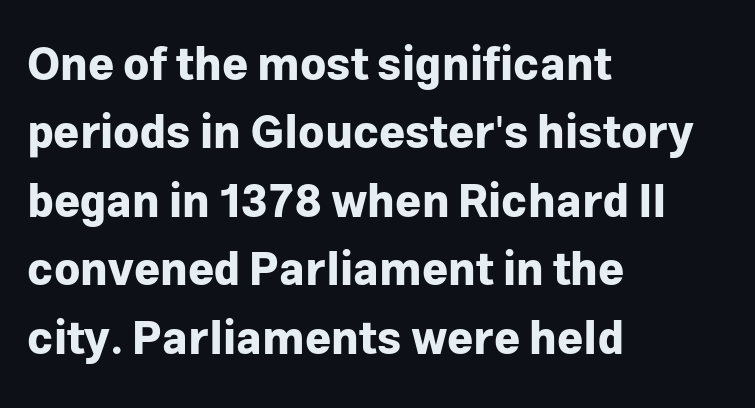
Q: Is the text bold? A: Yes.
Q: Is the text italic (slanted)? A: No, it is upright.
Q: Is the typeface a serif or a sans-serif typeface? A: Sans-serif.
Q: Is the text underlined? A: No.
Q: How is the paragraph aligned? A: Left-aligned.
Q: Is the spacing between letters normal or unusually wide? A: Normal.
Q: Is the spacing between lines tight, normal or loose? A: Normal.
Q: Width (condensed, normal, or wide)? A: Normal.
Q: Stroke contrast? A: Low.
Q: x-height? A: Medium.
Q: Monospaced? A: No.
